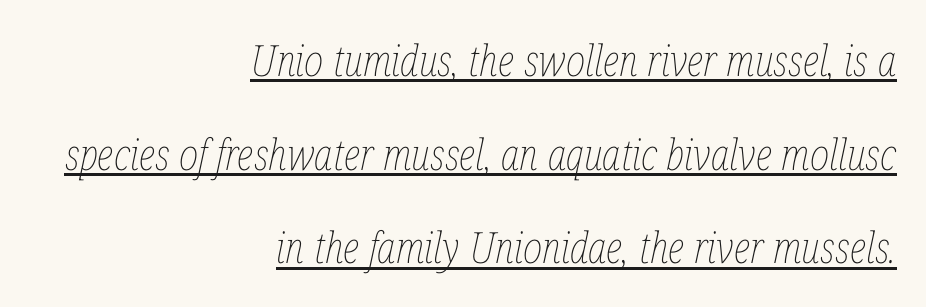
The image shows 43 px thin, condensed type, italic (leaning right); set right-aligned, loose line spacing (2.18x), normal letter spacing, underlined; low stroke contrast and a medium x-height.
